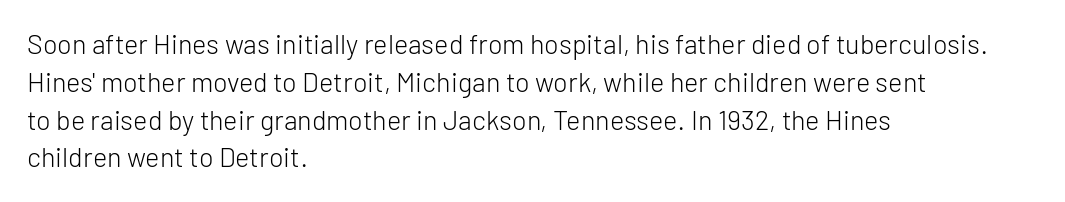
Short note: letters normally spaced. These lines are set flush left with a ragged right edge. The passage shown is not bold in any degree. Rows of type keep a routine distance in the vertical direction. This is the regular roman posture of the typeface.
